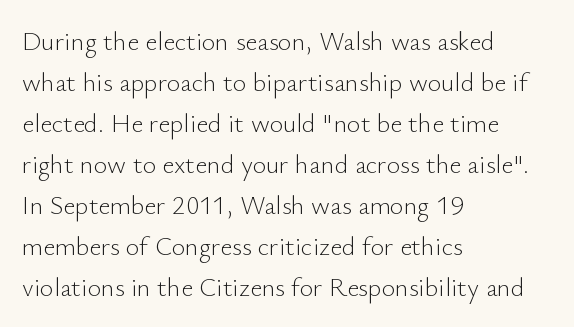
{"italic": "no", "bold": "no", "underline": "no", "align": "left", "line_spacing": "normal", "line_spacing_ratio": 1.58, "letter_spacing": "normal", "letter_spacing_em": 0.0, "glyph_px": 26}
